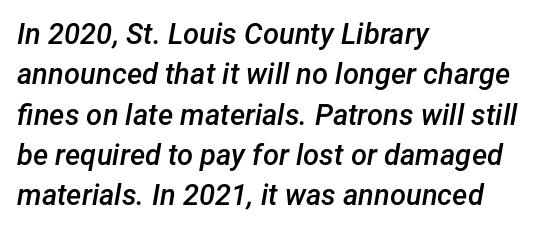
Q: Is the text bold? A: Semi-bold.
Q: Is the text italic (slanted)? A: Yes, it leans right by about 12 degrees.
Q: Is the text underlined? A: No.
Q: How is the paragraph aligned? A: Left-aligned.
Q: Is the spacing between letters normal or unusually wide? A: Normal.
Q: Is the spacing between lines tight, normal or loose? A: Normal.
Q: Width (condensed, normal, or wide)? A: Normal.
Q: Stroke contrast? A: Low.
Q: x-height? A: Medium.
Q: Monospaced? A: No.
